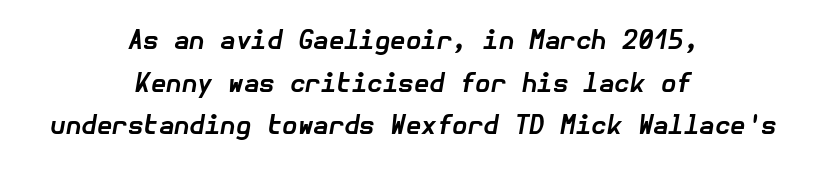
Q: Is the text bold? A: Yes.
Q: Is the text italic (slanted)? A: Yes, it leans right by about 10 degrees.
Q: Is the text underlined? A: No.
Q: How is the paragraph aligned? A: Centered.
Q: Is the spacing between letters normal or unusually wide? A: Normal.
